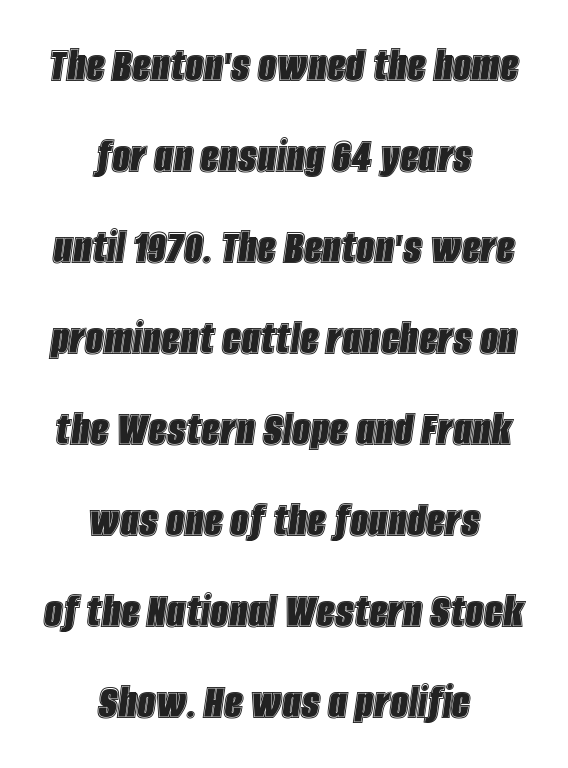
Q: Is the text italic (slanted)? A: Yes, it leans right by about 8 degrees.
Q: Is the text underlined? A: No.
Q: How is the paragraph aligned? A: Centered.
Q: Is the spacing between letters normal or unusually wide? A: Normal.
Q: Width (condensed, normal, or wide)? A: Condensed.
Q: x-height? A: Large.
Q: Monospaced? A: No.
